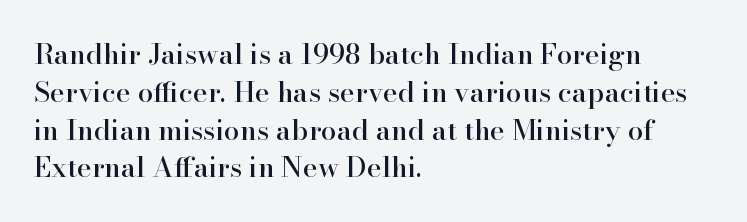
Does the lettering tilt? It doesn't — this is upright. The line-height multiplier appears to be the usual default. Letter spacing: default. Which margin do the lines hug? The left one — the right edge is uneven. Regarding serifs, this sample has them. The words here are not underlined.
